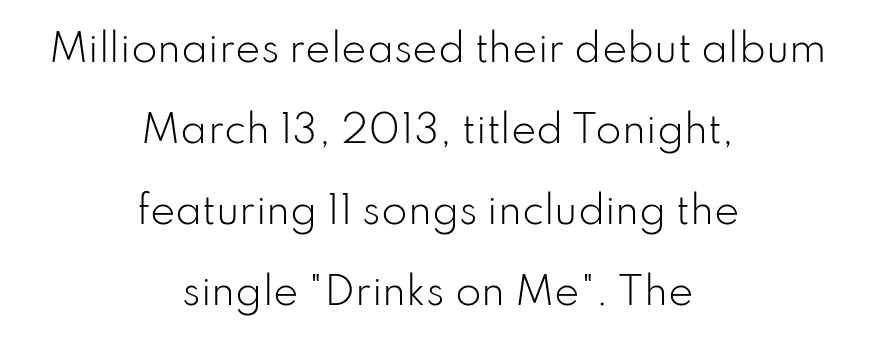
The image shows 38 px light sans-serif type, upright; set centered, loose line spacing (2.13x), normal letter spacing, not underlined; low stroke contrast and a small x-height.
